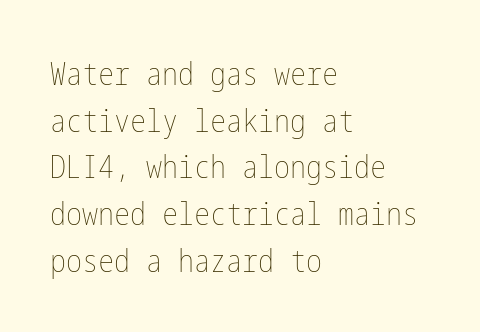
{"italic": "no", "bold": "no", "weight": "thin", "width": "condensed", "stroke_contrast": "low", "x_height": "medium", "underline": "no", "align": "left", "line_spacing": "normal", "line_spacing_ratio": 1.46, "letter_spacing": "normal", "letter_spacing_em": 0.0, "glyph_px": 32}
